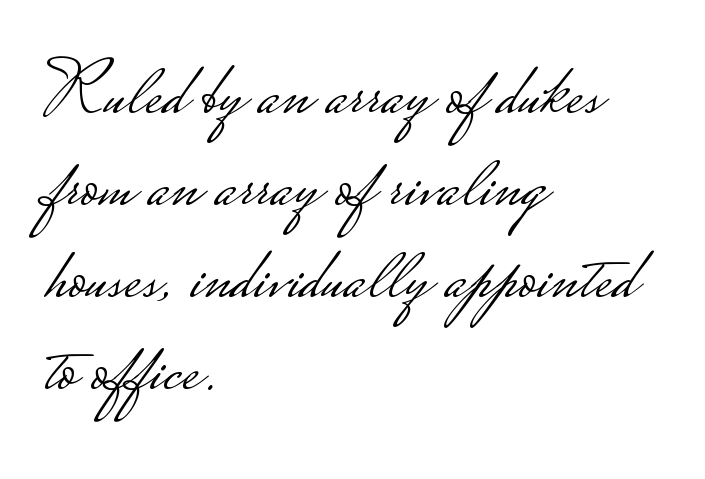
Look at the bottom of the vertical strokes: they stop flat, with no serifs. Weight: not bold — regular or lighter. Each word holds together tightly as a unit, with standard inter-letter gaps. The string is rendered with underlining switched off.
